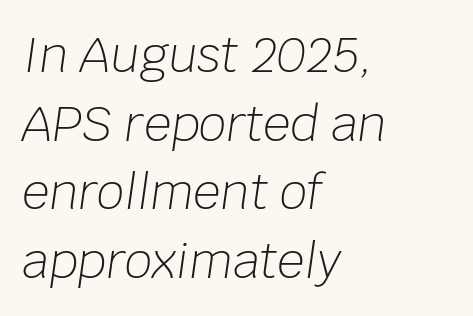
The rendering applies a slant to the glyphs. Every row of glyphs begins at an identical x-position on the left. Does extra space separate the letters? No, they use regular spacing. The rendering uses natural spacing where letterforms have individual widths.
